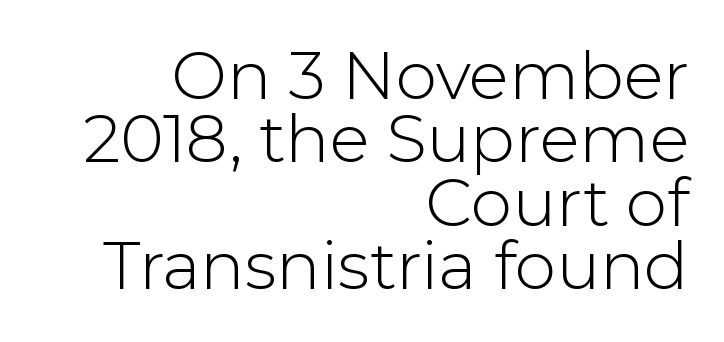
Q: Is the text bold? A: No.
Q: Is the text italic (slanted)? A: No, it is upright.
Q: Is the typeface a serif or a sans-serif typeface? A: Sans-serif.
Q: Is the text underlined? A: No.
Q: How is the paragraph aligned? A: Right-aligned.
Q: Is the spacing between letters normal or unusually wide? A: Normal.
Q: Is the spacing between lines tight, normal or loose? A: Tight.
Q: Width (condensed, normal, or wide)? A: Normal.
Q: Stroke contrast? A: Low.
Q: x-height? A: Medium.
Q: Monospaced? A: No.
